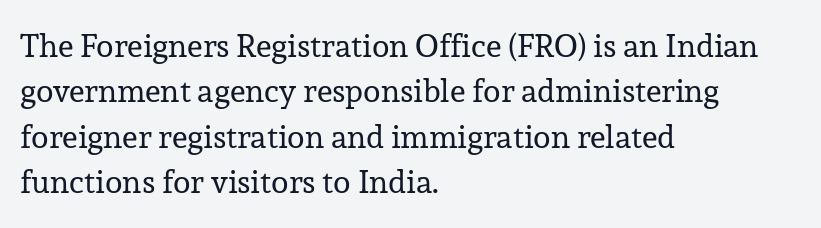
Q: Is the text bold? A: No.
Q: Is the text italic (slanted)? A: No, it is upright.
Q: Is the typeface a serif or a sans-serif typeface? A: Serif.
Q: Is the text underlined? A: No.
Q: How is the paragraph aligned? A: Left-aligned.
Q: Is the spacing between letters normal or unusually wide? A: Normal.
Q: Is the spacing between lines tight, normal or loose? A: Normal.
Q: Width (condensed, normal, or wide)? A: Normal.
Q: Stroke contrast? A: Low.
Q: x-height? A: Medium.
Q: Monospaced? A: No.
